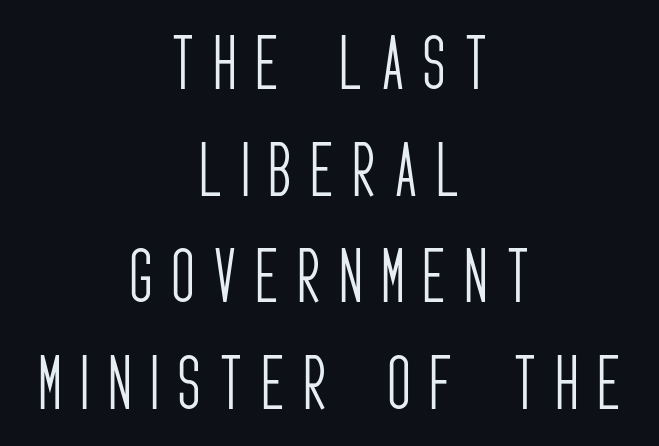
Are there feet on the stems? There aren't — it's a sans. Vertical strokes here are truly vertical. The space beneath each line is pristine and unruled. Typeset on center — no edge is straight. The typeface has the unassuming heft of standard copy or less.
